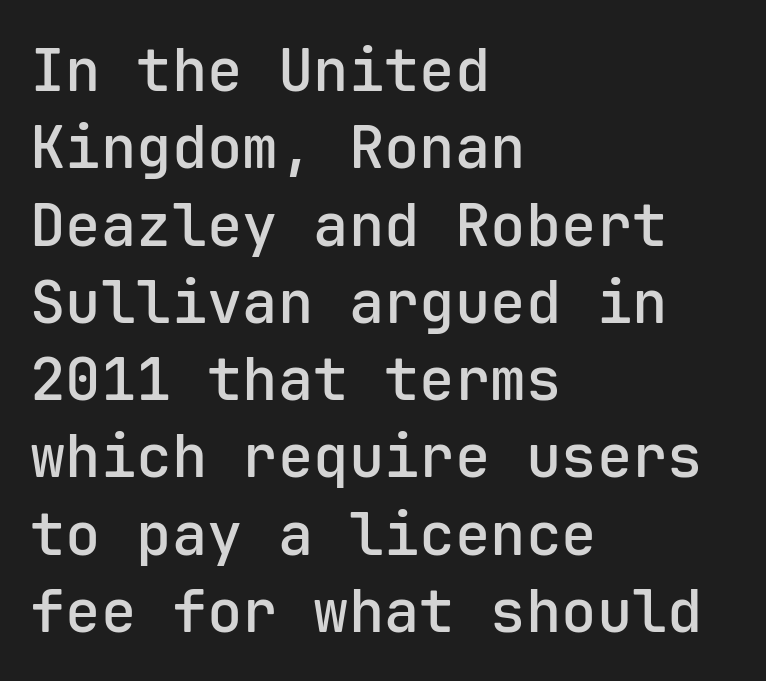
The image shows 59 px semibold sans-serif type, upright, monospaced; set left-aligned, normal line spacing (1.31x), normal letter spacing, not underlined; low stroke contrast and a medium x-height.
